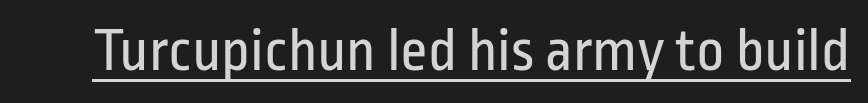
The letters advance in unequal steps, a hallmark of proportional type. This rendering employs a face without finishing strokes, i.e., a sans-serif. Designer's note — italics off, roman on. Beneath each row of characters lies a ruled line. Between one letter and the next there's only the usual sliver of space.
